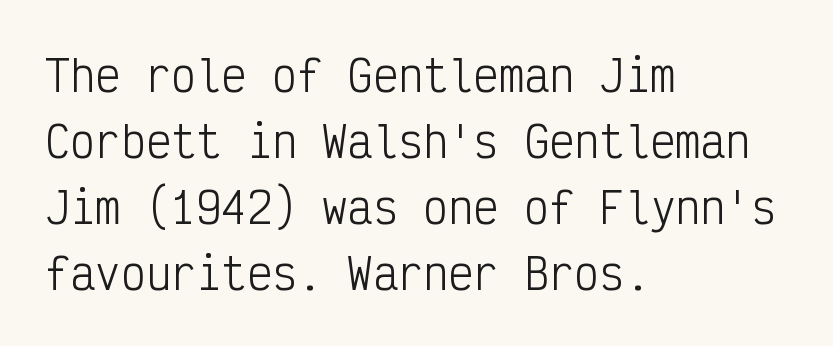
Q: Is the text bold? A: No.
Q: Is the text italic (slanted)? A: No, it is upright.
Q: Is the typeface a serif or a sans-serif typeface? A: Sans-serif.
Q: Is the text underlined? A: No.
Q: How is the paragraph aligned? A: Left-aligned.
Q: Is the spacing between letters normal or unusually wide? A: Normal.
Q: Is the spacing between lines tight, normal or loose? A: Normal.
Q: Width (condensed, normal, or wide)? A: Condensed.
Q: Stroke contrast? A: Low.
Q: x-height? A: Medium.
Q: Monospaced? A: Yes.
